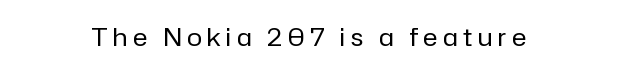
The image shows 25 px text type, upright; set centered, unusually wide letter spacing (+0.22 em), not underlined.
